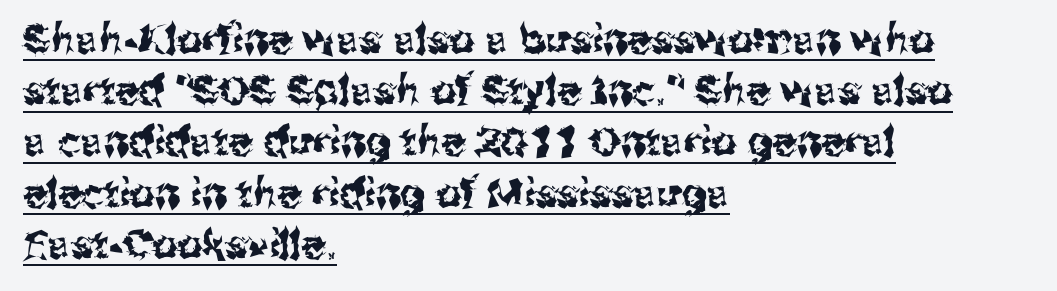
Q: Is the text italic (slanted)? A: No, it is upright.
Q: Is the typeface a serif or a sans-serif typeface? A: Sans-serif.
Q: Is the text underlined? A: Yes.
Q: How is the paragraph aligned? A: Left-aligned.
Q: Is the spacing between letters normal or unusually wide? A: Normal.
Q: Is the spacing between lines tight, normal or loose? A: Normal.
Q: Width (condensed, normal, or wide)? A: Normal.
Q: Stroke contrast? A: Medium.
Q: x-height? A: Medium.
Q: Monospaced? A: No.
